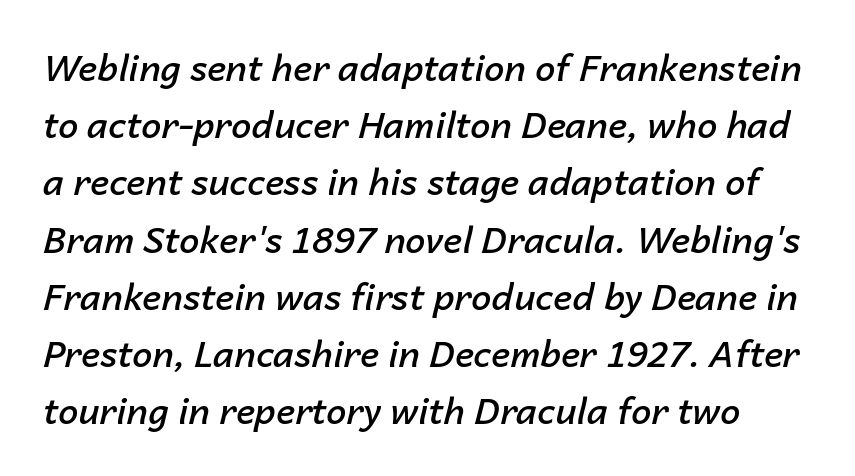
Here the designer chose a conventional face with non-uniform glyph widths. The space between consecutive lines is moderate. The passage shown is not underscored anywhere. It's the slanting kind of type. In terms of letterspacing, this is plain default setting. The letters are semibold — heavier than regular but short of a full bold.
